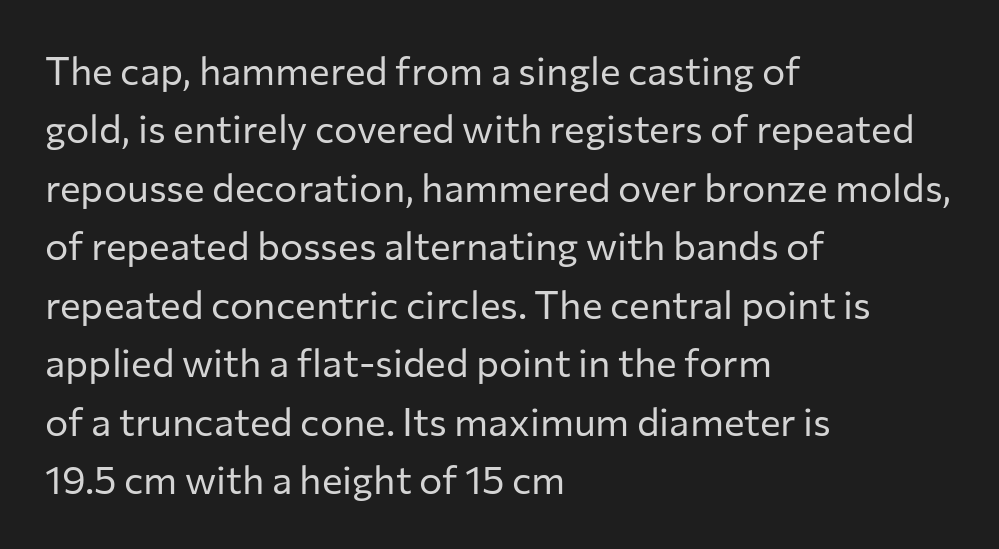
Q: Is the text bold? A: No.
Q: Is the text italic (slanted)? A: No, it is upright.
Q: Is the typeface a serif or a sans-serif typeface? A: Sans-serif.
Q: Is the text underlined? A: No.
Q: How is the paragraph aligned? A: Left-aligned.
Q: Is the spacing between letters normal or unusually wide? A: Normal.
Q: Is the spacing between lines tight, normal or loose? A: Normal.
Q: Width (condensed, normal, or wide)? A: Normal.
Q: Stroke contrast? A: Low.
Q: x-height? A: Medium.
Q: Monospaced? A: No.
